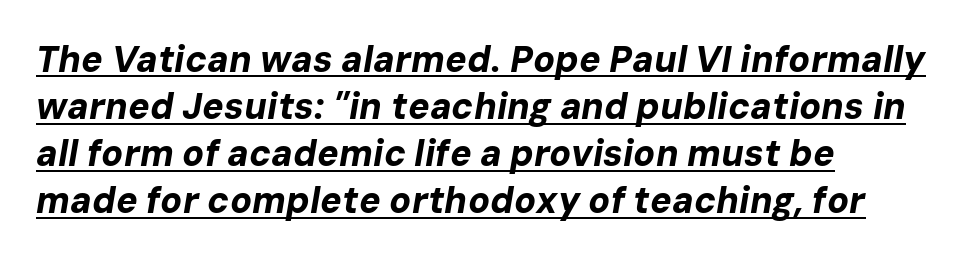
Emphasis-style slanted type is in use. A rule runs beneath these lines of type. Each letter keeps its own natural width here, so spacing adapts to shape. Observe the ordinary spacing: letters are neighbours, not strangers. Teacher's note: observe the even left margin — that is flush-left alignment. Each glyph is drawn with heavy, bold strokes.
